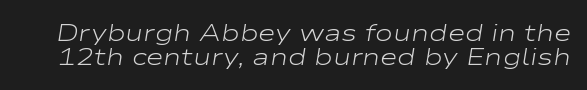
The image shows 24 px text type, italic (leaning right); set tight line spacing (0.98x), normal letter spacing, not underlined.
